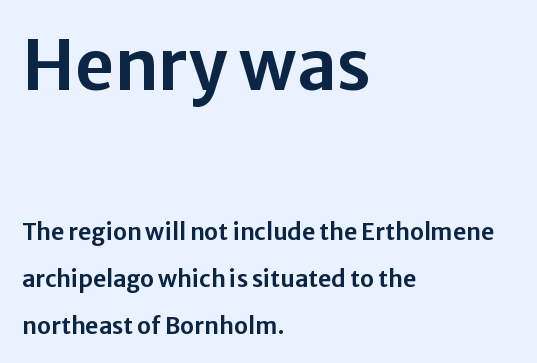
Q: Is the text italic (slanted)? A: No, it is upright.
Q: Is the typeface a serif or a sans-serif typeface? A: Sans-serif.
Q: Is the text underlined? A: No.
Q: How is the paragraph aligned? A: Left-aligned.
Q: Is the spacing between letters normal or unusually wide? A: Normal.
Q: Is the spacing between lines tight, normal or loose? A: Loose.
Q: Which block of text is set in a larger size, the first (top) or the second (bottom)? A: The first (top) one.
Q: Width (condensed, normal, or wide)? A: Normal.
Q: Stroke contrast? A: Low.
Q: x-height? A: Medium.
Q: Monospaced? A: No.
